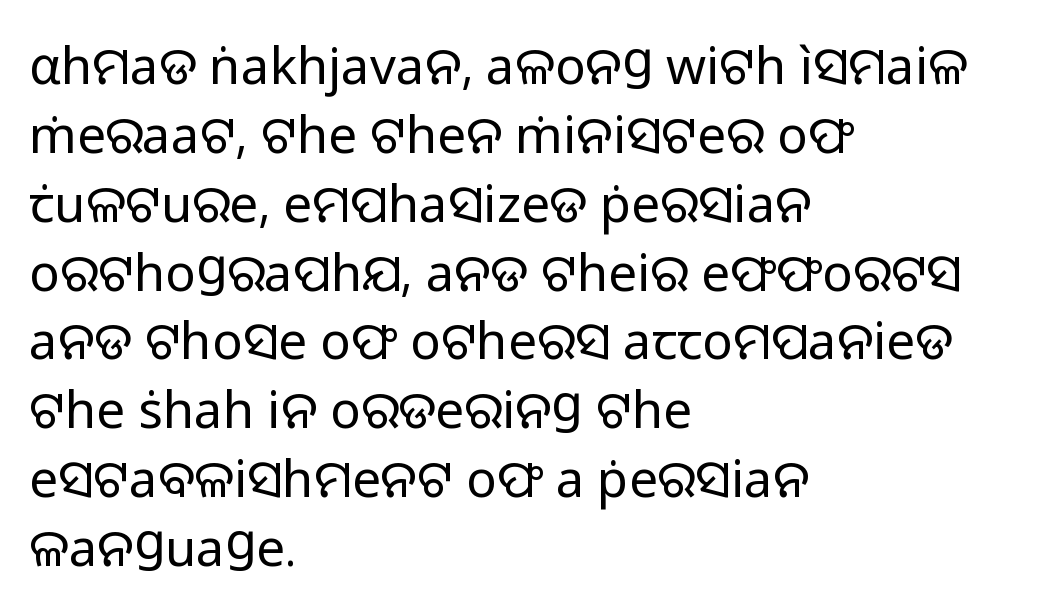
{"serif": "no", "italic": "no", "bold": "no", "weight": "regular", "width": "normal", "stroke_contrast": "low", "x_height": "medium", "monospaced": "no", "underline": "no", "align": "left", "line_spacing": "normal", "line_spacing_ratio": 1.35, "letter_spacing": "normal", "letter_spacing_em": 0.0, "glyph_px": 51}
